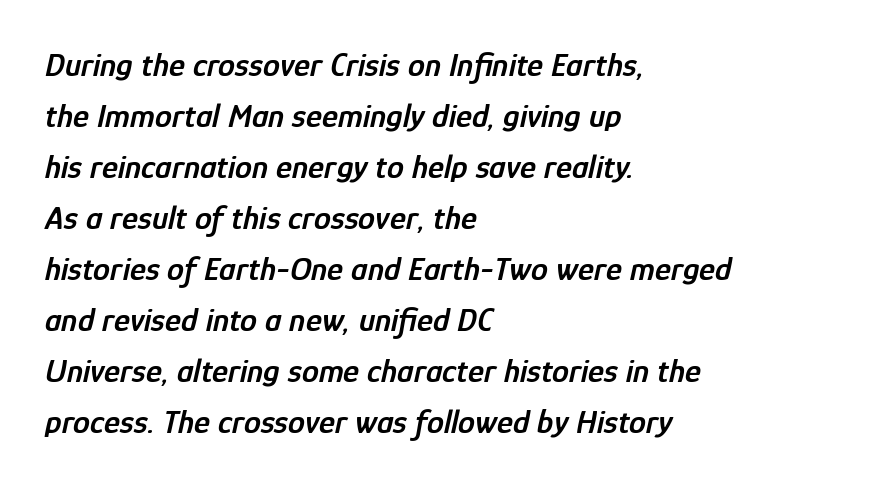
Q: Is the text bold? A: Semi-bold.
Q: Is the text italic (slanted)? A: Yes, it leans right by about 12 degrees.
Q: Is the text underlined? A: No.
Q: How is the paragraph aligned? A: Left-aligned.
Q: Is the spacing between letters normal or unusually wide? A: Normal.
Q: Is the spacing between lines tight, normal or loose? A: Normal.
Q: Width (condensed, normal, or wide)? A: Condensed.
Q: Stroke contrast? A: Low.
Q: x-height? A: Medium.
Q: Monospaced? A: No.
